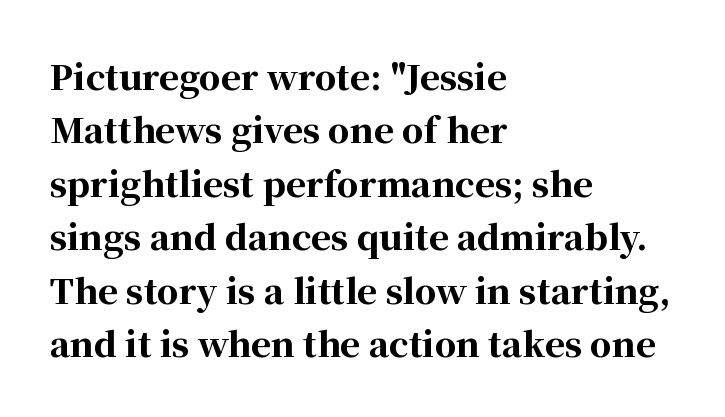
These words are printed bold, with thick strokes throughout. Spacing verdict: proportional, widths tailored to each character. Look at the bottom of the vertical strokes: they flare into serifs here. The lettering stays uniformly vertical, giving the passage a roman look. This sample is left-justified, so line endings fall wherever the words run out.
